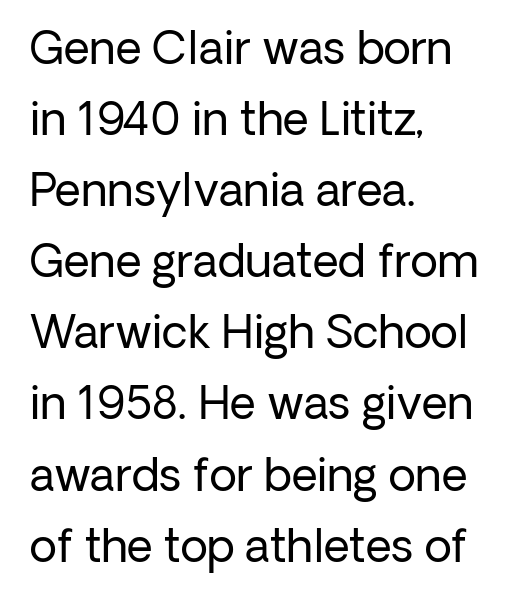
Q: Is the text bold? A: No.
Q: Is the text italic (slanted)? A: No, it is upright.
Q: Is the typeface a serif or a sans-serif typeface? A: Sans-serif.
Q: Is the text underlined? A: No.
Q: How is the paragraph aligned? A: Left-aligned.
Q: Is the spacing between letters normal or unusually wide? A: Normal.
Q: Is the spacing between lines tight, normal or loose? A: Normal.
Q: Width (condensed, normal, or wide)? A: Normal.
Q: Stroke contrast? A: Low.
Q: x-height? A: Medium.
Q: Monospaced? A: No.
